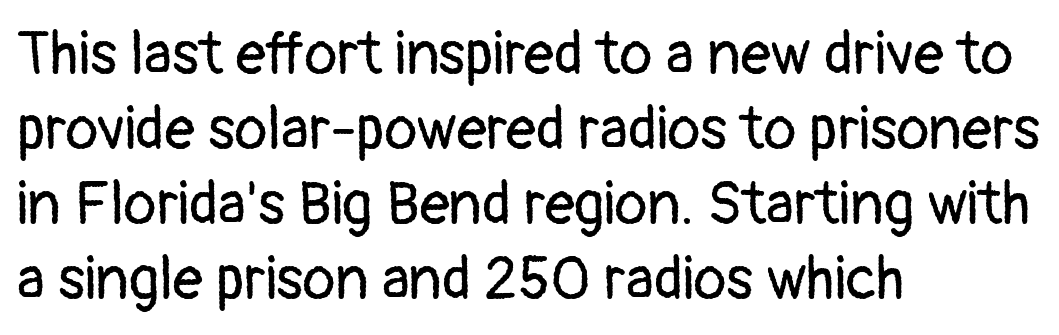
These lines were composed using upright roman letters. This sample is left-justified, so line endings fall wherever the words run out. Underlining? Definitely not there. Whoever set this chose a conventional vertical rhythm.
